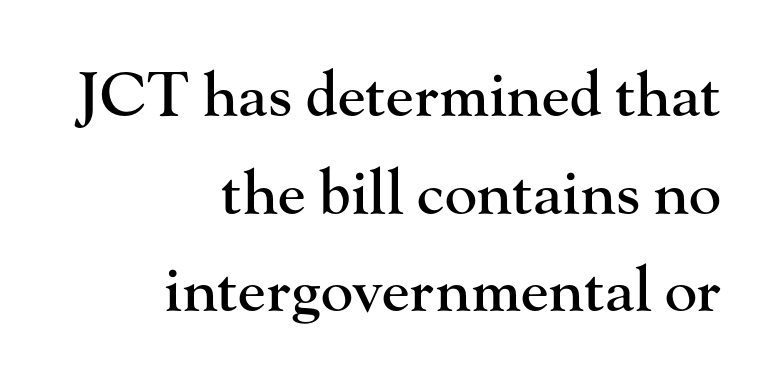
Q: Is the text italic (slanted)? A: No, it is upright.
Q: Is the typeface a serif or a sans-serif typeface? A: Serif.
Q: Is the text underlined? A: No.
Q: How is the paragraph aligned? A: Right-aligned.
Q: Is the spacing between letters normal or unusually wide? A: Normal.
Q: Is the spacing between lines tight, normal or loose? A: Normal.
Q: Width (condensed, normal, or wide)? A: Normal.
Q: Stroke contrast? A: High.
Q: x-height? A: Small.
Q: Monospaced? A: No.
